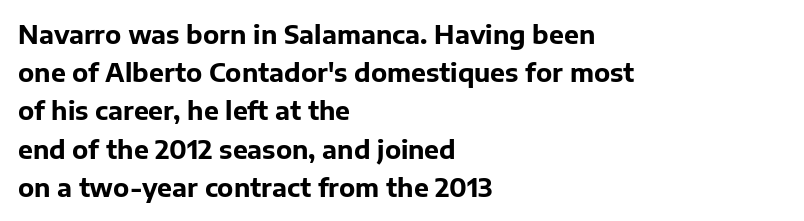
The image shows 25 px bold type, upright; set left-aligned, normal line spacing (1.53x), normal letter spacing, not underlined.
